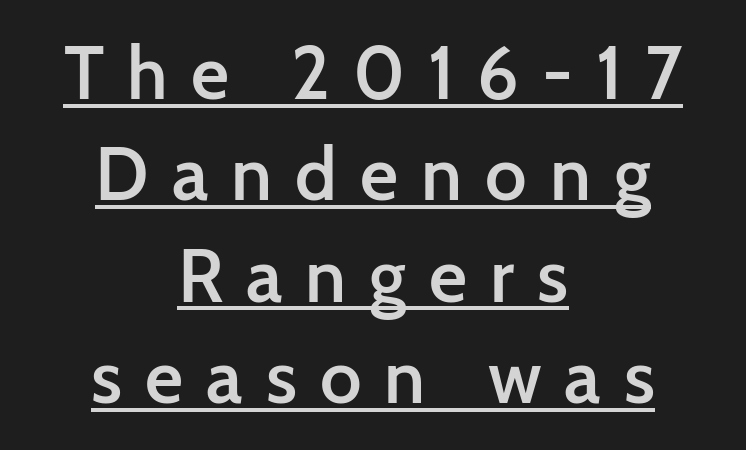
This is the in-between weight designers call semibold or demi. Baseline-to-baseline distance is the conventional proportion of letter height. Notice how a bar underscores the lettering throughout. Serifs: no, the terminals of the letterforms are clean.
